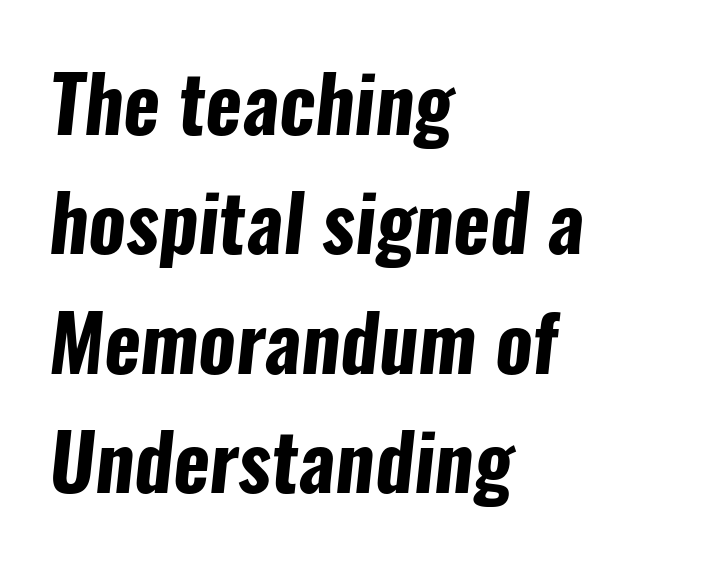
The image shows 78 px bold, condensed sans-serif type; set left-aligned, normal line spacing (1.53x), normal letter spacing, not underlined; low stroke contrast and a medium x-height.
